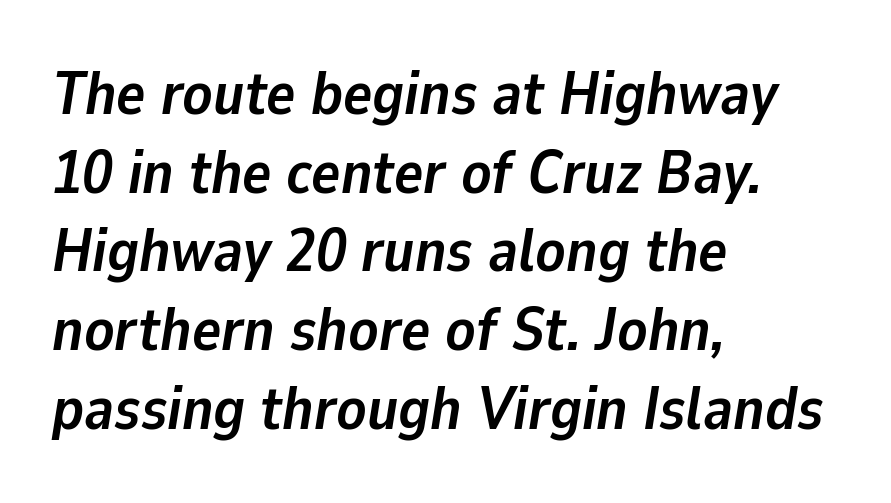
The image shows 61 px semibold type, italic (leaning right); set left-aligned, normal line spacing (1.29x), normal letter spacing, not underlined; low stroke contrast and a medium x-height.
